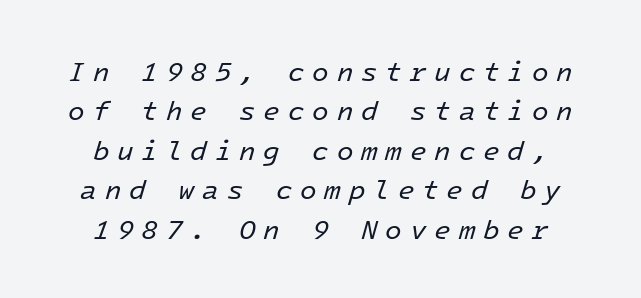
In terms of letterspacing, this is a distinctly airy, spread setting. Is the stroke heavy? The answer is a plain regular-or-lighter. Each row of text sits above clean, open space. Italic? Definitely — the glyphs are oblique. Compared with a flush-left layout, this one balances lines on the center instead.
